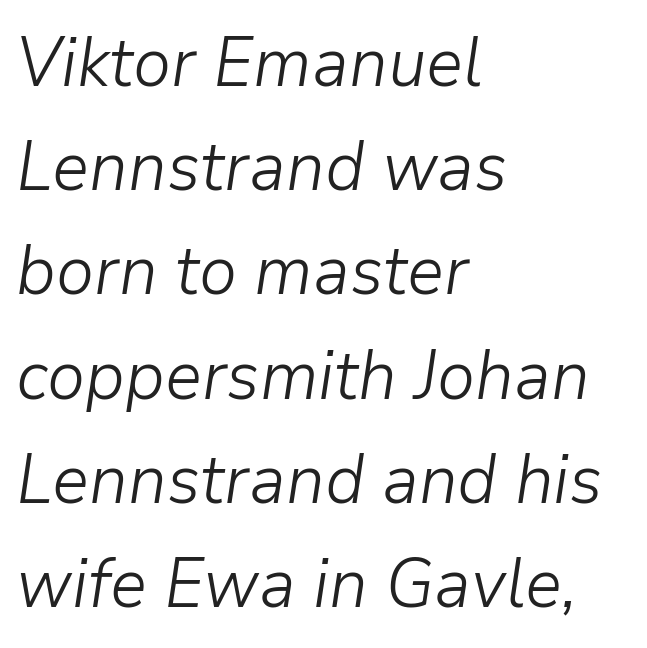
The image shows 69 px light type, italic (leaning right); set left-aligned, normal line spacing (1.51x), normal letter spacing, not underlined; low stroke contrast and a medium x-height.
